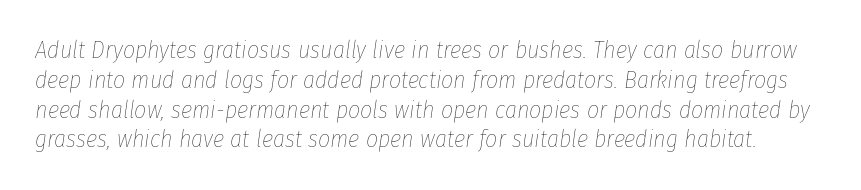
Q: Is the text bold? A: No.
Q: Is the text italic (slanted)? A: Yes, it leans right by about 8 degrees.
Q: Is the text underlined? A: No.
Q: Is the spacing between letters normal or unusually wide? A: Normal.
